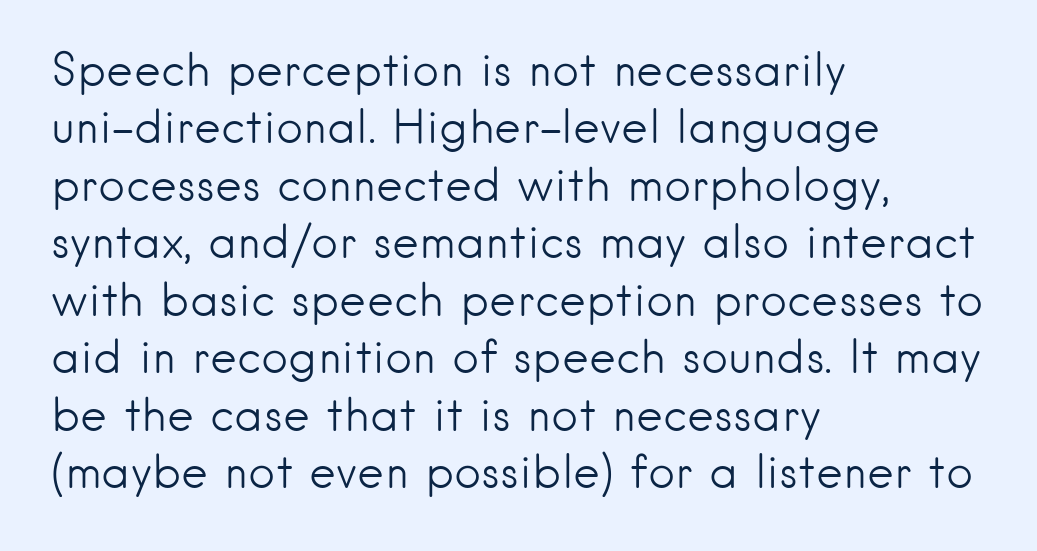
These glyphs show unthickened strokes, regular width or finer. This rendering uses left alignment, leaving the right contour irregular. Vertical strokes here are truly vertical. The string is rendered with underlining switched off. The tracking reads as untouched default to a designer's eye.
